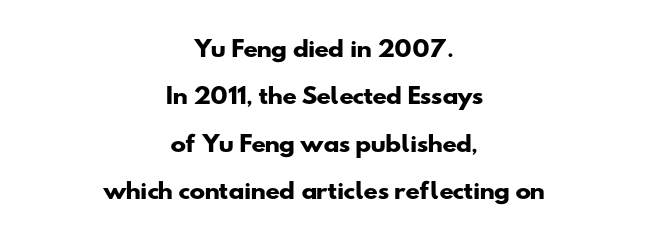
The image shows 21 px bold type; set centered, loose line spacing (2.26x), normal letter spacing, not underlined.
